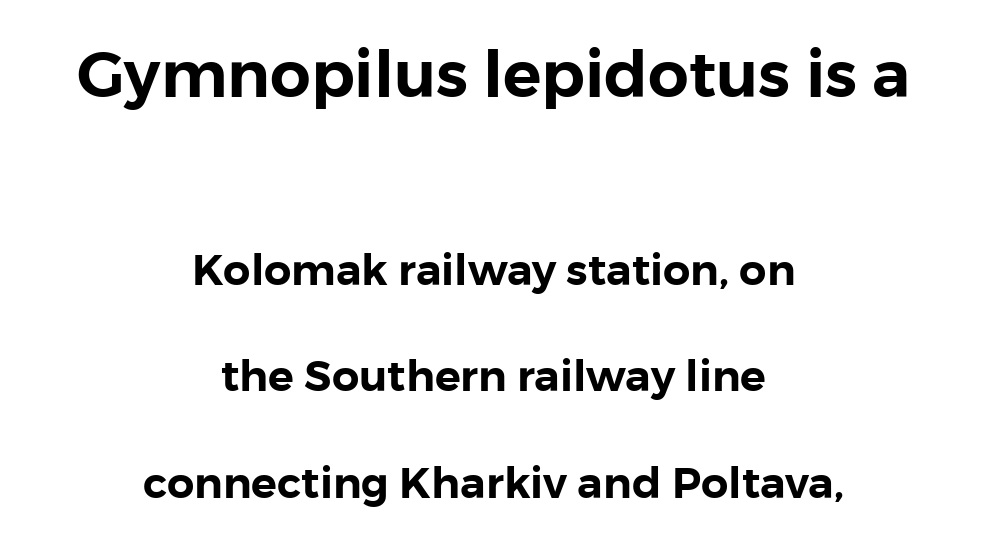
{"serif": "no", "italic": "no", "width": "normal", "stroke_contrast": "low", "x_height": "medium", "monospaced": "no", "underline": "no", "align": "center", "line_spacing": "loose", "line_spacing_ratio": 2.47, "letter_spacing": "normal", "letter_spacing_em": 0.0, "larger_block": "first", "size_ratio": 1.49, "glyph_px": 64}
